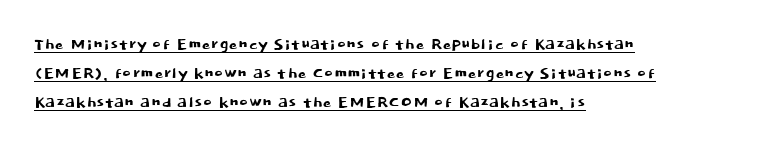
{"italic": "no", "underline": "yes", "align": "left", "line_spacing": "normal", "line_spacing_ratio": 1.38, "letter_spacing": "normal", "letter_spacing_em": 0.0, "glyph_px": 21}
